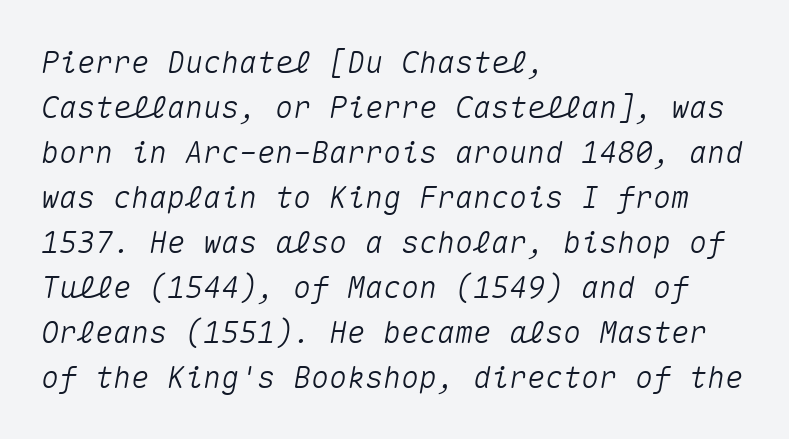
Q: Is the text italic (slanted)? A: Yes, it leans right by about 10 degrees.
Q: Is the text underlined? A: No.
Q: How is the paragraph aligned? A: Left-aligned.
Q: Is the spacing between letters normal or unusually wide? A: Normal.
Q: Is the spacing between lines tight, normal or loose? A: Normal.
Q: Width (condensed, normal, or wide)? A: Normal.
Q: Stroke contrast? A: Medium.
Q: x-height? A: Medium.
Q: Monospaced? A: Yes.
